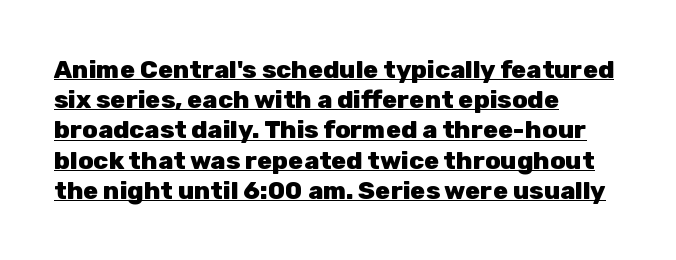
This sample is left-justified, so line endings fall wherever the words run out. Is the letter spacing exaggerated? No — it looks like the ordinary default. It's the straight-up-and-down kind of type. Underlining? Definitely there. Caption: bold face, heavy strokes.
